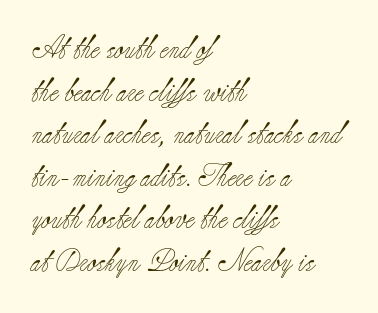
Q: Is the text bold? A: No.
Q: Is the text italic (slanted)? A: Yes.
Q: Is the text underlined? A: No.
Q: How is the paragraph aligned? A: Left-aligned.
Q: Is the spacing between letters normal or unusually wide? A: Normal.
